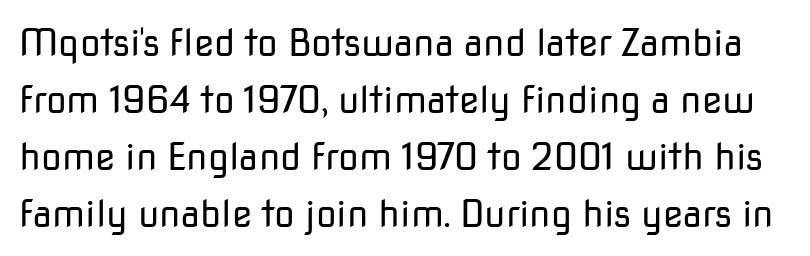
Q: Is the text bold? A: No.
Q: Is the text italic (slanted)? A: No, it is upright.
Q: Is the typeface a serif or a sans-serif typeface? A: Sans-serif.
Q: Is the text underlined? A: No.
Q: Is the spacing between letters normal or unusually wide? A: Normal.
Q: Is the spacing between lines tight, normal or loose? A: Normal.
Q: Width (condensed, normal, or wide)? A: Normal.
Q: Stroke contrast? A: Low.
Q: x-height? A: Medium.
Q: Monospaced? A: No.
